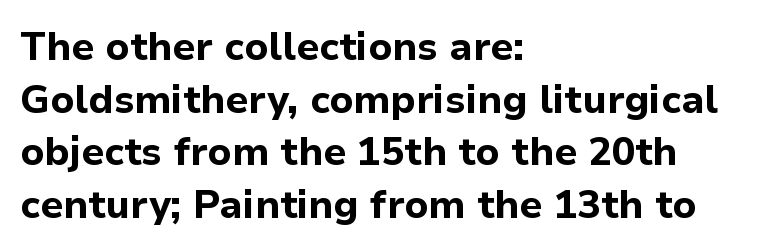
The image shows 39 px bold sans-serif type, upright; set left-aligned, normal line spacing (1.35x), normal letter spacing, not underlined; low stroke contrast and a medium x-height.
